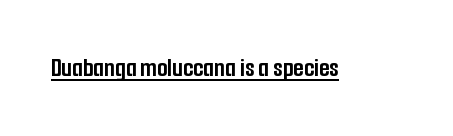
The image shows 27 px bold type, upright; set normal letter spacing, underlined.
